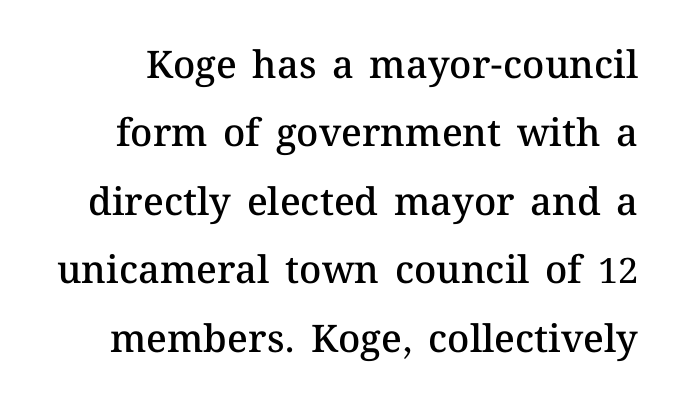
The image shows 38 px semibold type, upright; set line spacing 1.8x, normal letter spacing, not underlined; medium stroke contrast and a medium x-height.
